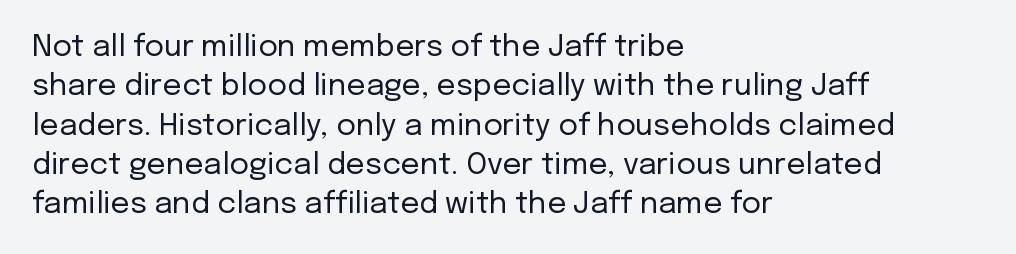
Is the stroke heavy? The answer is a plain regular-or-lighter. Does the copy run flush right? No — it runs flush left. Line spacing here is normal. The letters carry no serifs — their stems end cleanly without finishing strokes. The rendering keeps characters at their native spacing.
